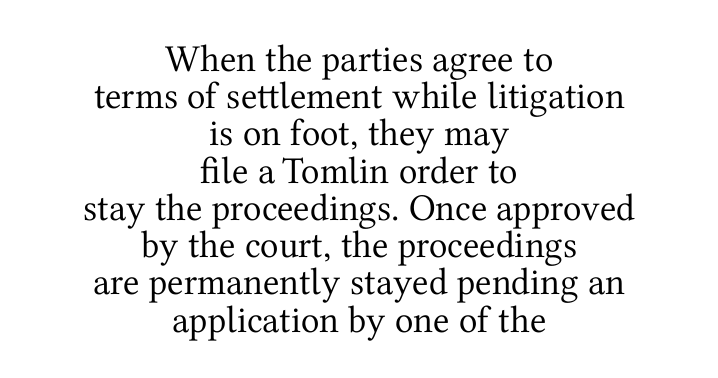
{"serif": "yes", "italic": "no", "bold": "no", "weight": "regular", "width": "normal", "stroke_contrast": "medium", "x_height": "medium", "monospaced": "no", "underline": "no", "align": "center", "line_spacing": "tight", "line_spacing_ratio": 0.98, "letter_spacing": "normal", "letter_spacing_em": 0.0, "glyph_px": 38}
